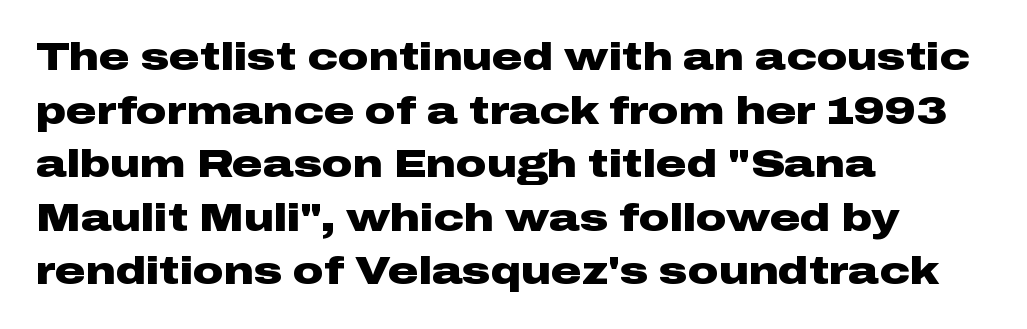
Q: Is the text bold? A: Yes.
Q: Is the text italic (slanted)? A: No, it is upright.
Q: Is the typeface a serif or a sans-serif typeface? A: Sans-serif.
Q: Is the text underlined? A: No.
Q: How is the paragraph aligned? A: Left-aligned.
Q: Is the spacing between letters normal or unusually wide? A: Normal.
Q: Is the spacing between lines tight, normal or loose? A: Normal.
Q: Width (condensed, normal, or wide)? A: Wide.
Q: Stroke contrast? A: Low.
Q: x-height? A: Medium.
Q: Monospaced? A: No.
